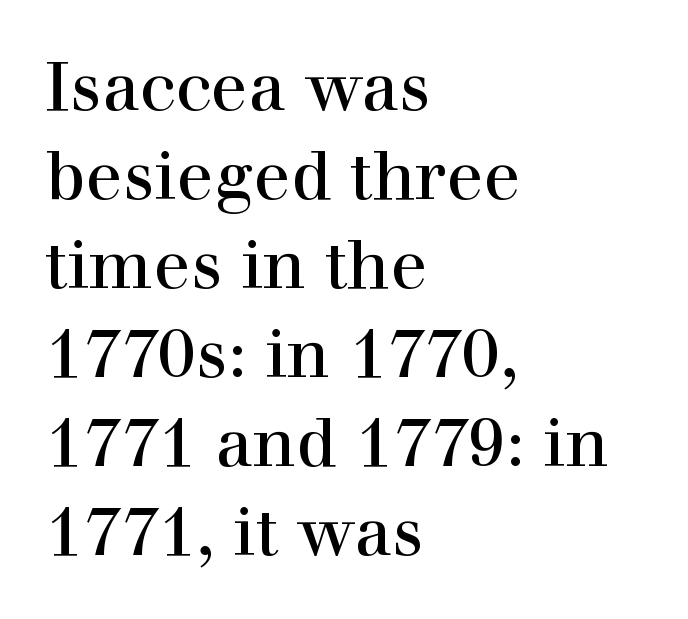
{"serif": "yes", "italic": "no", "width": "normal", "x_height": "medium", "monospaced": "no", "underline": "no", "align": "left", "line_spacing": "normal", "line_spacing_ratio": 1.31, "letter_spacing": "normal", "letter_spacing_em": 0.0, "glyph_px": 68}
